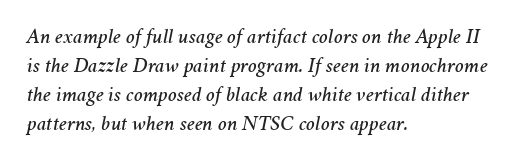
{"italic": "yes", "lean": "right", "slant_degrees": 11, "underline": "no", "align": "left", "line_spacing": "normal", "line_spacing_ratio": 1.38, "letter_spacing": "normal", "letter_spacing_em": 0.0, "glyph_px": 21}
